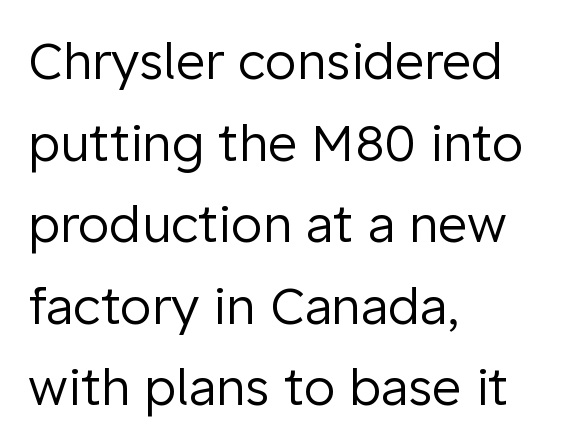
Q: Is the text bold? A: No.
Q: Is the text italic (slanted)? A: No, it is upright.
Q: Is the typeface a serif or a sans-serif typeface? A: Sans-serif.
Q: Is the text underlined? A: No.
Q: How is the paragraph aligned? A: Left-aligned.
Q: Is the spacing between letters normal or unusually wide? A: Normal.
Q: Is the spacing between lines tight, normal or loose? A: Normal.
Q: Width (condensed, normal, or wide)? A: Normal.
Q: Stroke contrast? A: Low.
Q: x-height? A: Medium.
Q: Monospaced? A: No.
